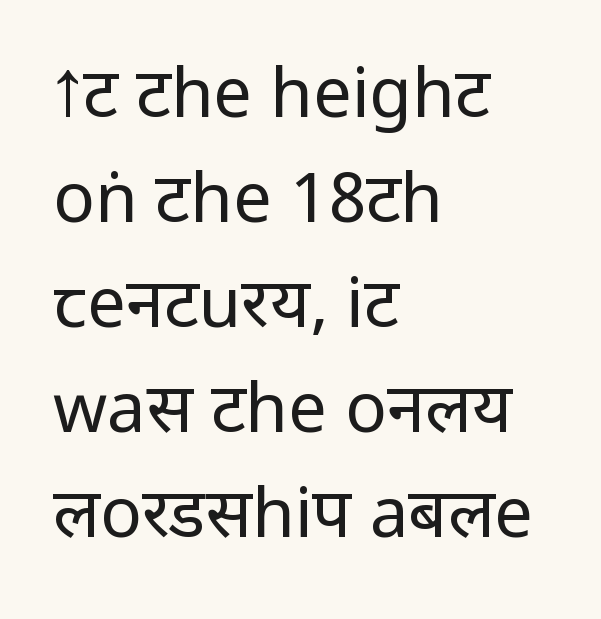
The image shows 69 px regular-weight, condensed sans-serif type, upright; set left-aligned, normal line spacing (1.52x), normal letter spacing, not underlined; low stroke contrast and a large x-height.
